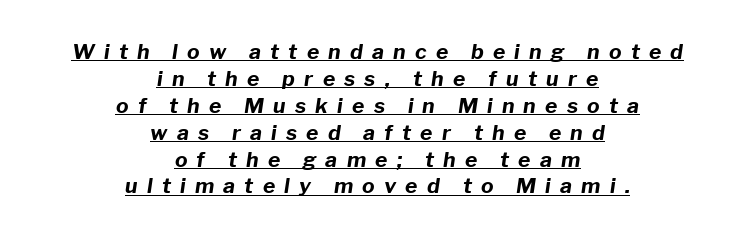
Emphasis-style slanted type is in use. The specimen includes a rule beneath the text block's lines. Notice how descenders clear the ascenders below comfortably — that's standard leading. Set as a true bold cut, around the 700 mark.
